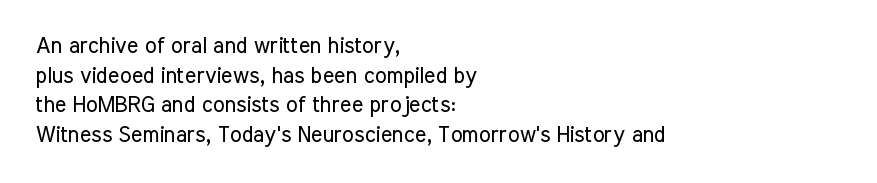
Unmarked baselines from the first word to the last. The designer left line spacing at the default. The rendering anchors every line to the left-hand side. The gaps between neighbouring characters are ordinary and unremarkable. The type sits square on the baseline with zero lean.
